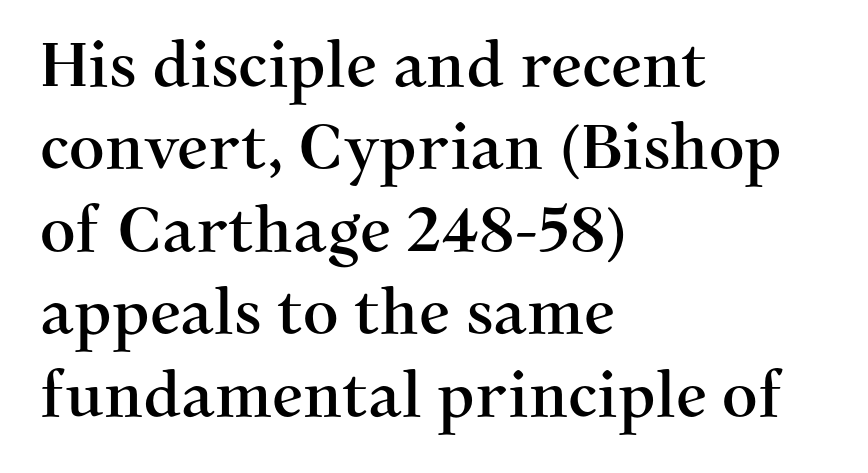
The image shows 62 px serif type, upright; set left-aligned, normal line spacing (1.33x), normal letter spacing, not underlined; medium stroke contrast and a medium x-height.
